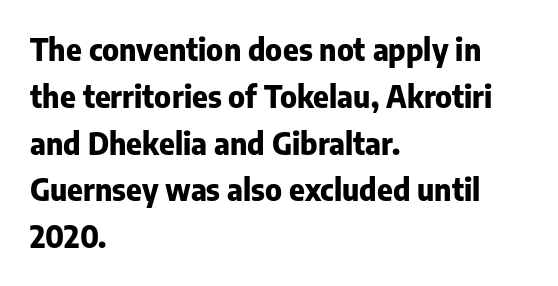
{"serif": "no", "italic": "no", "bold": "yes", "weight": "heavy", "width": "normal", "stroke_contrast": "low", "x_height": "medium", "monospaced": "no", "underline": "no", "align": "left", "line_spacing": "normal", "line_spacing_ratio": 1.56, "letter_spacing": "normal", "letter_spacing_em": 0.0, "glyph_px": 30}
